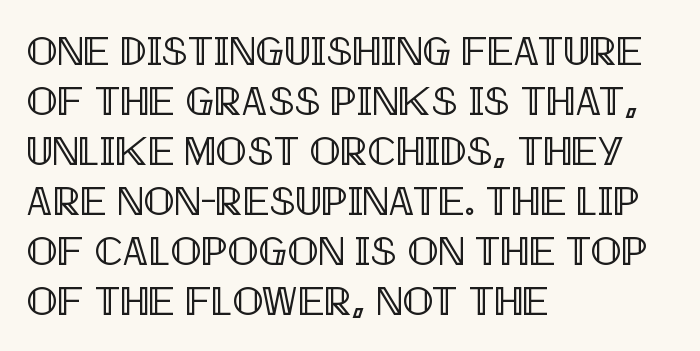
Q: Is the text italic (slanted)? A: No, it is upright.
Q: Is the text underlined? A: No.
Q: How is the paragraph aligned? A: Left-aligned.
Q: Is the spacing between letters normal or unusually wide? A: Normal.
Q: Width (condensed, normal, or wide)? A: Condensed.
Q: x-height? A: Large.
Q: Monospaced? A: No.
